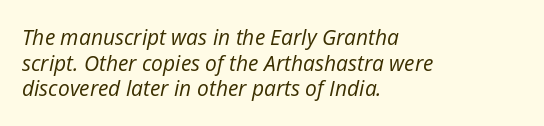
The image shows 21 px text type, italic (leaning right); set left-aligned, line spacing 1.22x, normal letter spacing, not underlined.
